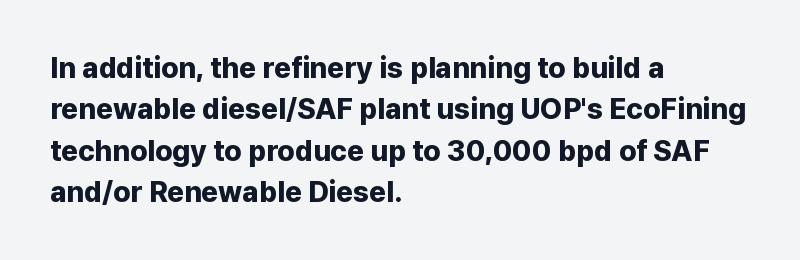
Layout note: lines flush left. Ordinary non-slanted type is in use. Look at the bottom of the vertical strokes: they stop flat, with no serifs. The letters sit at their default tracking, neither squeezed nor spread. Quick note: underline off.
